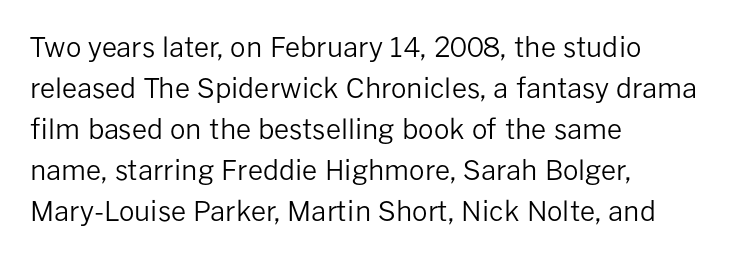
{"italic": "no", "bold": "no", "underline": "no", "align": "left", "line_spacing": "normal", "line_spacing_ratio": 1.52, "letter_spacing": "normal", "letter_spacing_em": 0.0, "glyph_px": 27}
